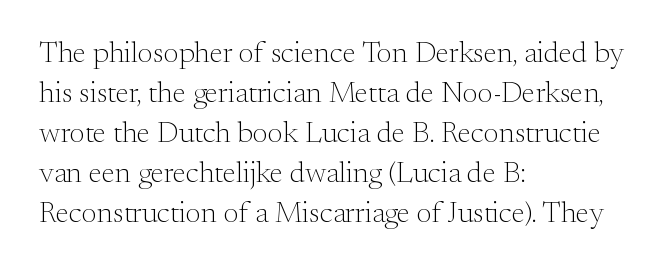
In terms of letterform style, serifs are clearly present. Observe the ordinary spacing: letters are neighbours, not strangers. Check under the words: just untouched page. The letters advance in unequal steps, a hallmark of proportional type. Vertically, the passage feels balanced, rows spaced as you'd expect. These lines were composed using upright roman letters.
